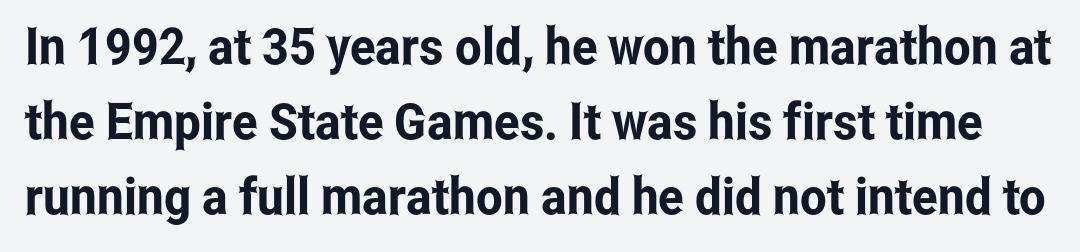
{"serif": "no", "italic": "no", "width": "condensed", "stroke_contrast": "low", "x_height": "medium", "monospaced": "no", "underline": "no", "line_spacing": "normal", "line_spacing_ratio": 1.47, "letter_spacing": "normal", "letter_spacing_em": 0.0, "glyph_px": 51}
